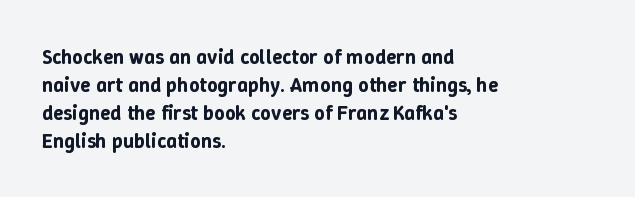
If you measured baseline to baseline, you'd find a middling distance. Descenders are the only things crossing below the line. The lines in this sample share a left origin and differ only in where they stop. Letter spacing: default. Quick note: not italic, upright.
